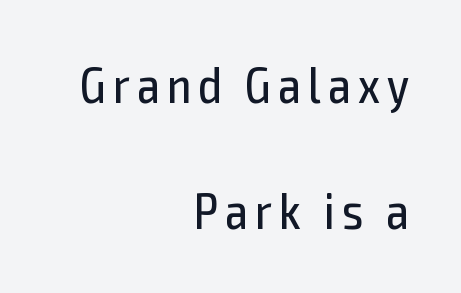
The specimen omits any rule beneath the text block's lines. One glance says open: line gaps are wider than usual. The letterforms sit at book weight or below. This rendering uses right alignment, leaving the left contour irregular. These lines are composed in type without serifs. This sample has the flowing, uneven cadence of proportional lettering.
